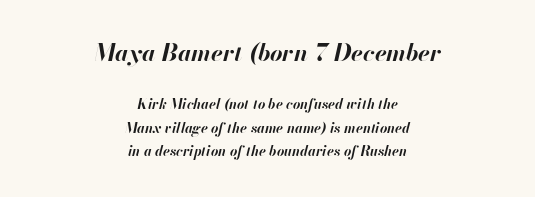
Caption: bold face, heavy strokes. A typesetter would mark this as italic. A student would notice the top passage is typeset larger than what follows. The rendering uses a moderate line-height, typical for paragraphs. The type is set solid horizontally, with unmodified tracking.
